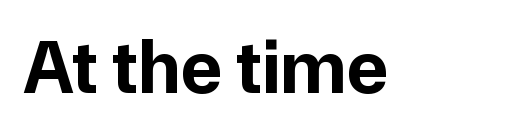
{"serif": "no", "italic": "no", "bold": "yes", "weight": "bold", "width": "normal", "stroke_contrast": "low", "x_height": "medium", "monospaced": "no", "underline": "no", "letter_spacing": "normal", "letter_spacing_em": 0.0, "glyph_px": 77}
